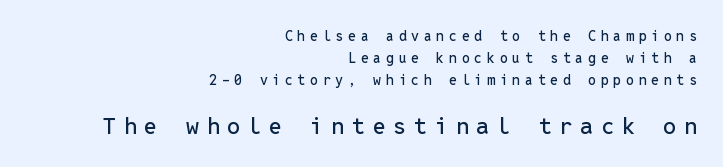
Q: Is the text italic (slanted)? A: No, it is upright.
Q: Is the text underlined? A: No.
Q: How is the paragraph aligned? A: Right-aligned.
Q: Is the spacing between letters normal or unusually wide? A: Unusually wide.
Q: Is the spacing between lines tight, normal or loose? A: Normal.
Q: Which block of text is set in a larger size, the first (top) or the second (bottom)? A: The second (bottom) one.
